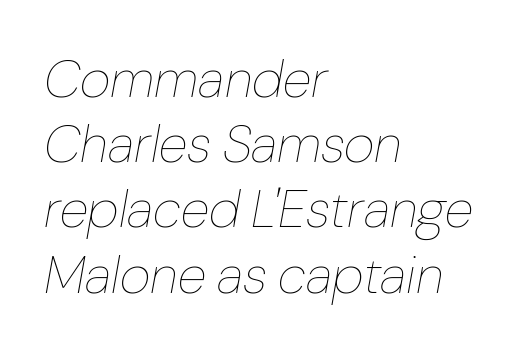
Q: Is the text bold? A: No.
Q: Is the text italic (slanted)? A: Yes, it leans right by about 10 degrees.
Q: Is the text underlined? A: No.
Q: How is the paragraph aligned? A: Left-aligned.
Q: Is the spacing between letters normal or unusually wide? A: Normal.
Q: Width (condensed, normal, or wide)? A: Normal.
Q: Stroke contrast? A: Low.
Q: x-height? A: Medium.
Q: Monospaced? A: No.
